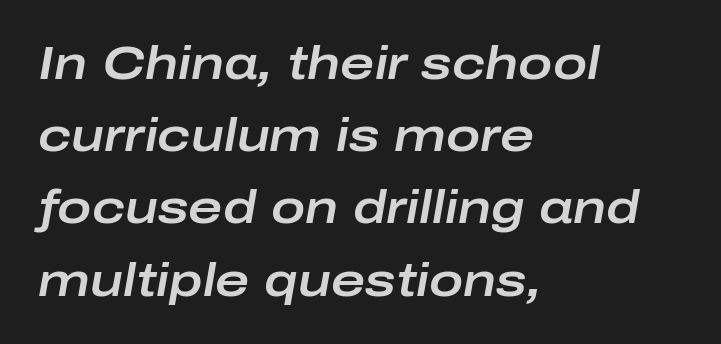
The line texture is even and compact thanks to regular tracking. The font's italic variant was chosen for this text. A normal amount of white space separates one row of letters from the next. Is this a fixed-width face? No — the glyphs have proportional, varying widths.
